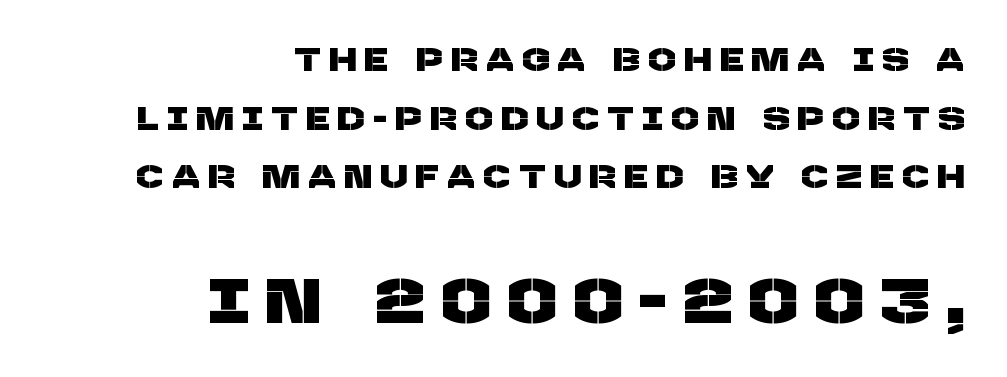
{"serif": "no", "width": "normal", "stroke_contrast": "low", "x_height": "large", "monospaced": "no", "underline": "no", "align": "right", "line_spacing_ratio": 1.83, "letter_spacing": "wide", "letter_spacing_em": 0.29, "larger_block": "second", "size_ratio": 1.97, "glyph_px": 63}
